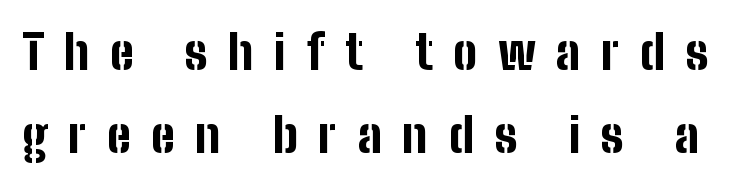
Q: Is the text bold? A: Yes.
Q: Is the text italic (slanted)? A: No, it is upright.
Q: Is the typeface a serif or a sans-serif typeface? A: Sans-serif.
Q: Is the text underlined? A: No.
Q: Is the spacing between letters normal or unusually wide? A: Unusually wide.
Q: Width (condensed, normal, or wide)? A: Condensed.
Q: Stroke contrast? A: Low.
Q: x-height? A: Medium.
Q: Monospaced? A: No.
